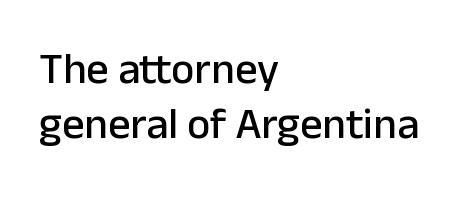
{"serif": "no", "italic": "no", "width": "normal", "stroke_contrast": "low", "x_height": "medium", "monospaced": "no", "underline": "no", "align": "left", "line_spacing_ratio": 1.24, "letter_spacing": "normal", "letter_spacing_em": 0.0, "glyph_px": 44}
